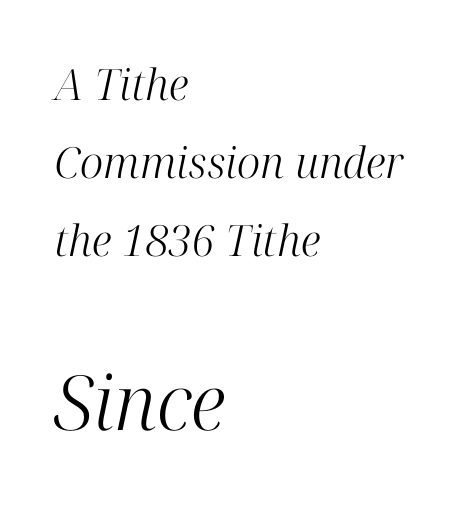
This sample uses an oblique cut, with every glyph tilted off the vertical. The paragraph has a hard left edge and a soft right edge. Vertical stems look standard width or narrower in stroke. Scale increases going downward across the two blocks.
